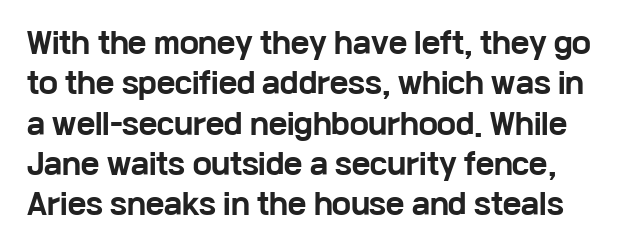
{"serif": "no", "italic": "no", "bold": "yes", "weight": "bold", "width": "wide", "stroke_contrast": "low", "x_height": "medium", "monospaced": "no", "underline": "no", "line_spacing": "normal", "line_spacing_ratio": 1.44, "letter_spacing": "normal", "letter_spacing_em": 0.0, "glyph_px": 28}
